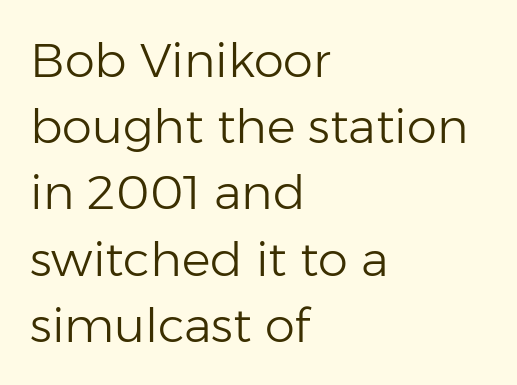
{"serif": "no", "italic": "no", "bold": "no", "weight": "light", "width": "normal", "stroke_contrast": "low", "x_height": "medium", "monospaced": "no", "underline": "no", "align": "left", "line_spacing": "normal", "line_spacing_ratio": 1.38, "letter_spacing": "normal", "letter_spacing_em": 0.0, "glyph_px": 48}
